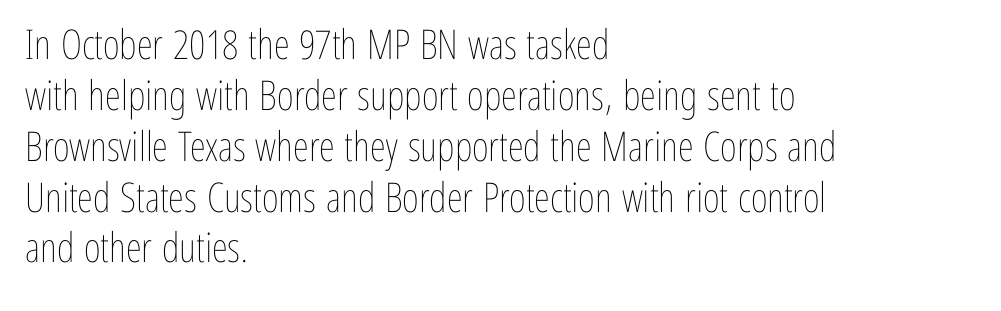
The image shows 41 px thin, condensed type, upright; set left-aligned, line spacing 1.24x, normal letter spacing, not underlined; low stroke contrast and a medium x-height.
